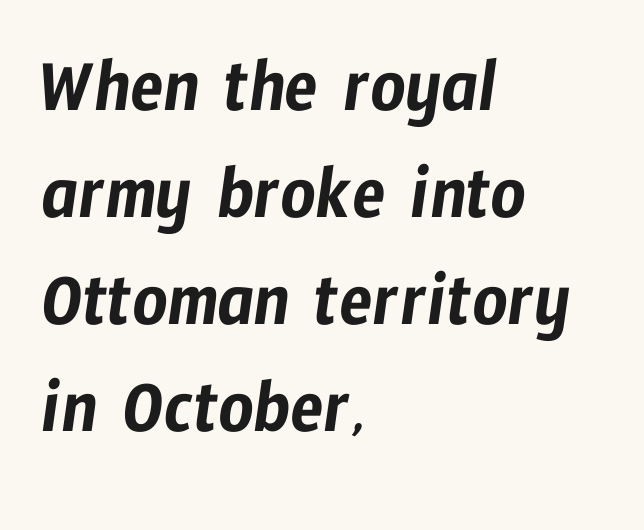
Q: Is the typeface a serif or a sans-serif typeface? A: Sans-serif.
Q: Is the text underlined? A: No.
Q: How is the paragraph aligned? A: Left-aligned.
Q: Is the spacing between letters normal or unusually wide? A: Normal.
Q: Is the spacing between lines tight, normal or loose? A: Normal.
Q: Width (condensed, normal, or wide)? A: Condensed.
Q: Stroke contrast? A: Low.
Q: x-height? A: Medium.
Q: Monospaced? A: No.
